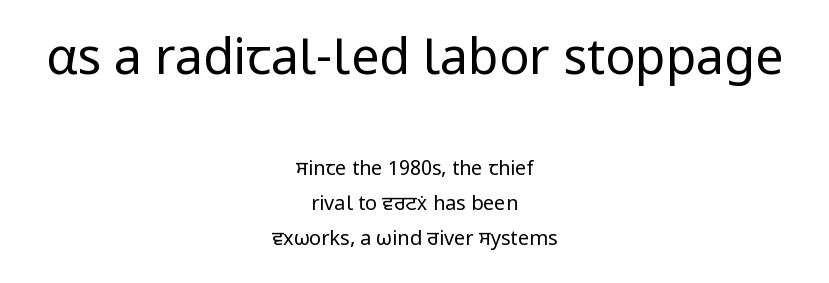
Q: Is the text bold? A: No.
Q: Is the text italic (slanted)? A: No, it is upright.
Q: Is the typeface a serif or a sans-serif typeface? A: Sans-serif.
Q: Is the text underlined? A: No.
Q: How is the paragraph aligned? A: Centered.
Q: Is the spacing between letters normal or unusually wide? A: Normal.
Q: Which block of text is set in a larger size, the first (top) or the second (bottom)? A: The first (top) one.
Q: Width (condensed, normal, or wide)? A: Normal.
Q: Stroke contrast? A: Low.
Q: x-height? A: Medium.
Q: Monospaced? A: No.
